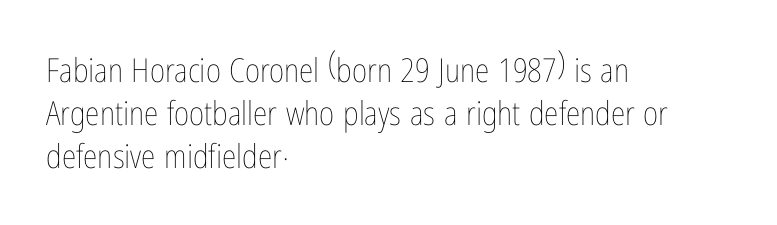
Q: Is the text bold? A: No.
Q: Is the text italic (slanted)? A: No, it is upright.
Q: Is the text underlined? A: No.
Q: How is the paragraph aligned? A: Left-aligned.
Q: Is the spacing between letters normal or unusually wide? A: Normal.
Q: Is the spacing between lines tight, normal or loose? A: Normal.
Q: Width (condensed, normal, or wide)? A: Condensed.
Q: Stroke contrast? A: Low.
Q: x-height? A: Medium.
Q: Monospaced? A: No.
